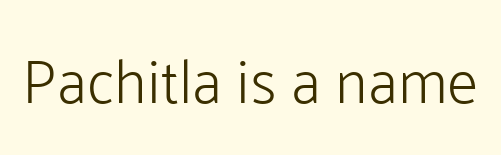
{"serif": "no", "italic": "no", "bold": "no", "weight": "light", "width": "normal", "stroke_contrast": "low", "x_height": "medium", "monospaced": "no", "underline": "no", "letter_spacing": "normal", "letter_spacing_em": 0.0, "glyph_px": 61}
